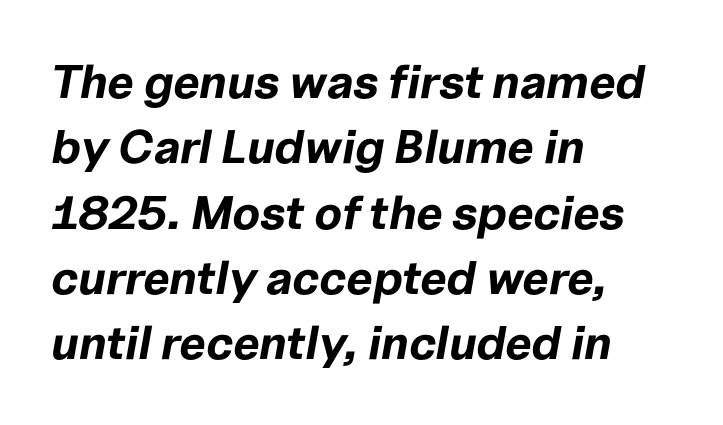
Q: Is the text bold? A: Yes.
Q: Is the text italic (slanted)? A: Yes, it leans right by about 10 degrees.
Q: Is the text underlined? A: No.
Q: How is the paragraph aligned? A: Left-aligned.
Q: Is the spacing between letters normal or unusually wide? A: Normal.
Q: Is the spacing between lines tight, normal or loose? A: Normal.
Q: Width (condensed, normal, or wide)? A: Normal.
Q: Stroke contrast? A: Low.
Q: x-height? A: Medium.
Q: Monospaced? A: No.
